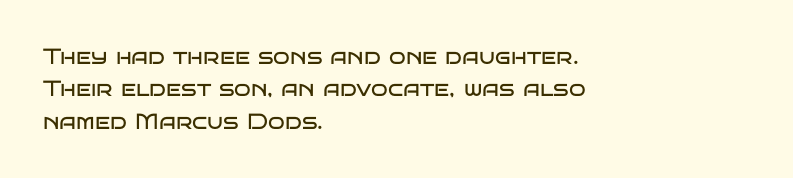
Does extra space separate the letters? No, they use regular spacing. Compared with a typical body face, this is equally light or lighter still. Casual observation: everything's shoved over to the left. This sample keeps an unexceptional amount of space between lines.
